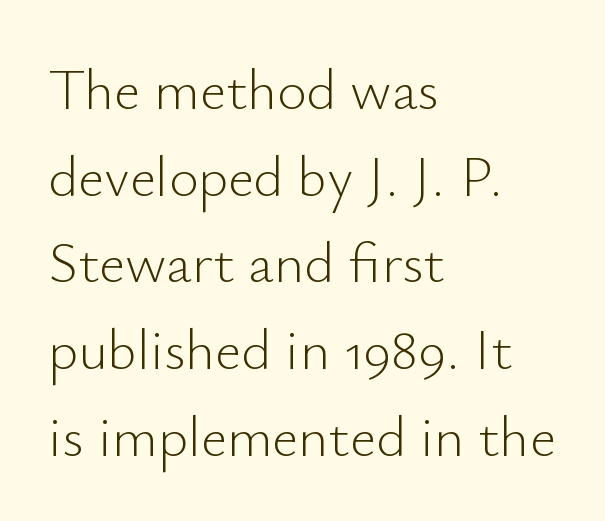
Any mark beneath the type? The region is blank. Each stroke keeps to a modest, everyday thickness or less. The paragraph has a hard left edge and a soft right edge. Normally led — the rows are evenly, conventionally spaced.
